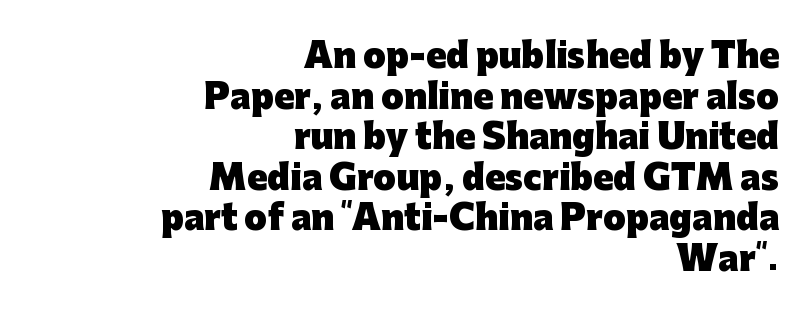
{"serif": "no", "italic": "no", "bold": "yes", "weight": "heavy", "width": "normal", "stroke_contrast": "low", "x_height": "medium", "monospaced": "no", "underline": "no", "align": "right", "line_spacing_ratio": 1.23, "letter_spacing": "normal", "letter_spacing_em": 0.0, "glyph_px": 33}
